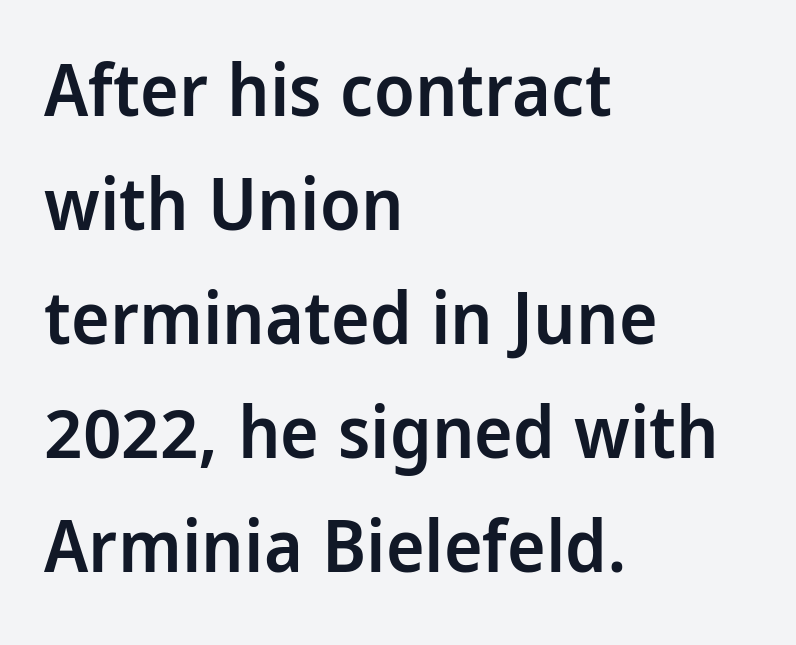
No feet cap the strokes, marking this as sans-serif type. No word sits above an underline. The axis of the letterforms is exactly vertical. Here the designer chose a conventional face with non-uniform glyph widths. Weight: semibold (demi). The block of text has a typical density, with ordinary space between rows.
